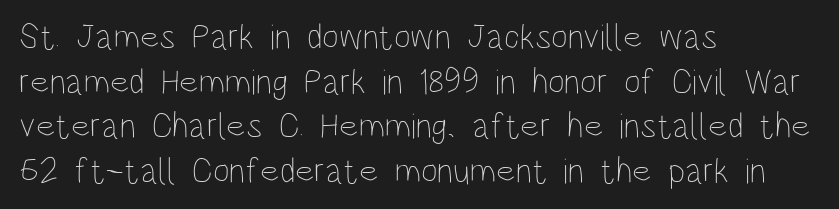
No extra ink here — the face is not bold. Notice how the passage keeps a crisp vertical edge on the left only. When letters stand straight like this, we call the style roman or upright. Think of a printed novel: that variable character pitch is what you see here. Check the space under the baseline: it is left empty.
